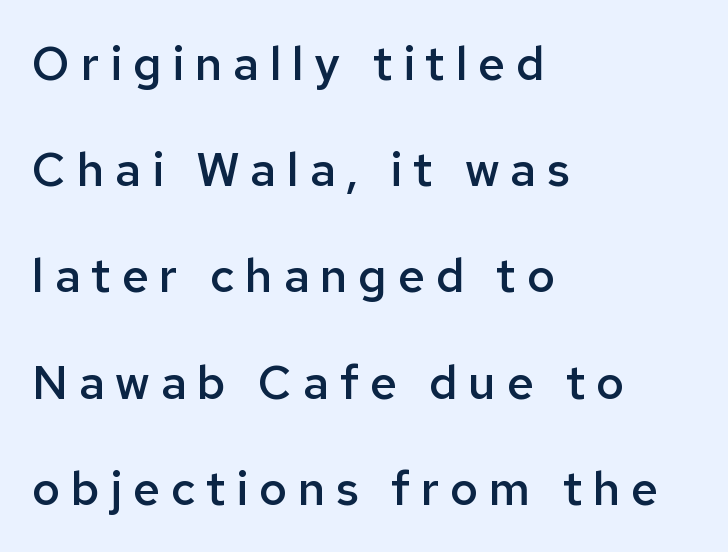
{"serif": "no", "italic": "no", "bold": "semi", "weight": "semibold", "width": "normal", "stroke_contrast": "low", "x_height": "medium", "monospaced": "no", "underline": "no", "align": "left", "line_spacing": "loose", "line_spacing_ratio": 2.26, "letter_spacing": "wide", "letter_spacing_em": 0.23, "glyph_px": 47}
